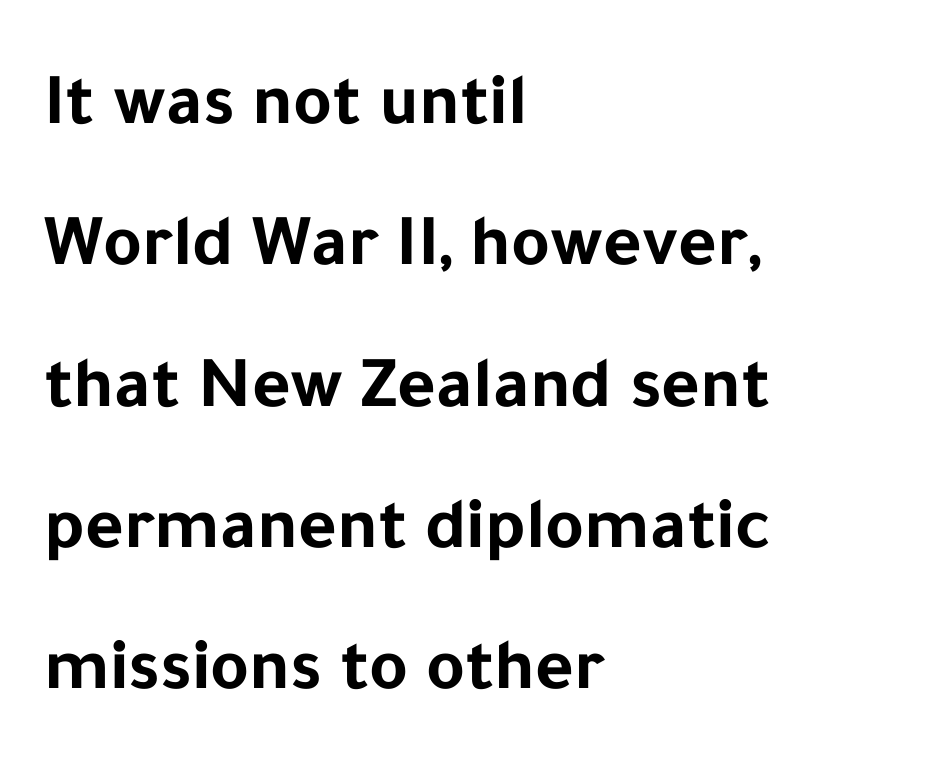
The image shows 74 px bold sans-serif type, upright; set left-aligned, loose line spacing (1.91x), normal letter spacing, not underlined; low stroke contrast and a medium x-height.
